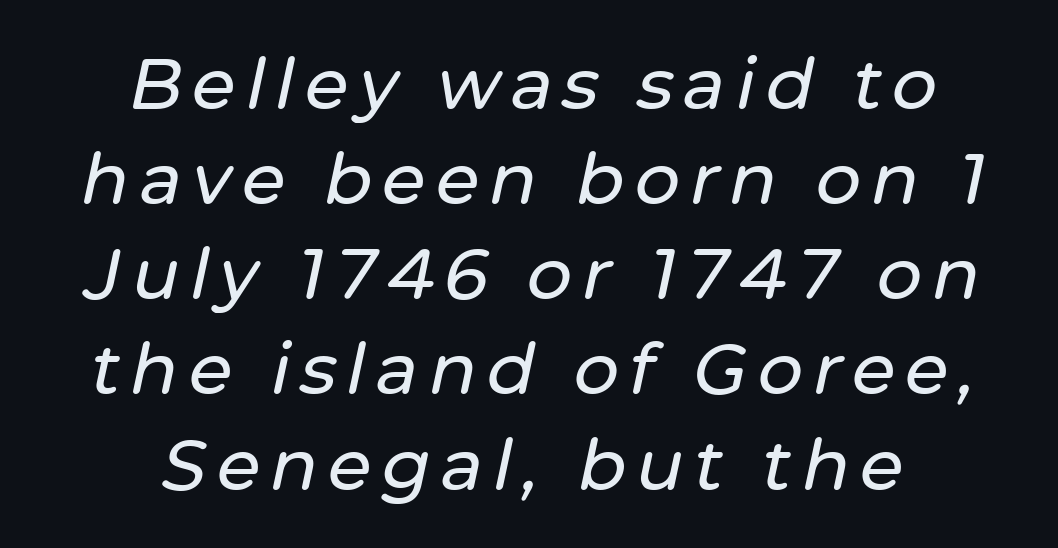
The image shows 71 px text type, italic (leaning right); set centered, normal line spacing (1.34x), not underlined; low stroke contrast and a medium x-height.
